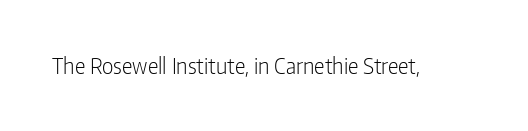
The image shows 21 px text type, upright; set normal letter spacing, not underlined.
